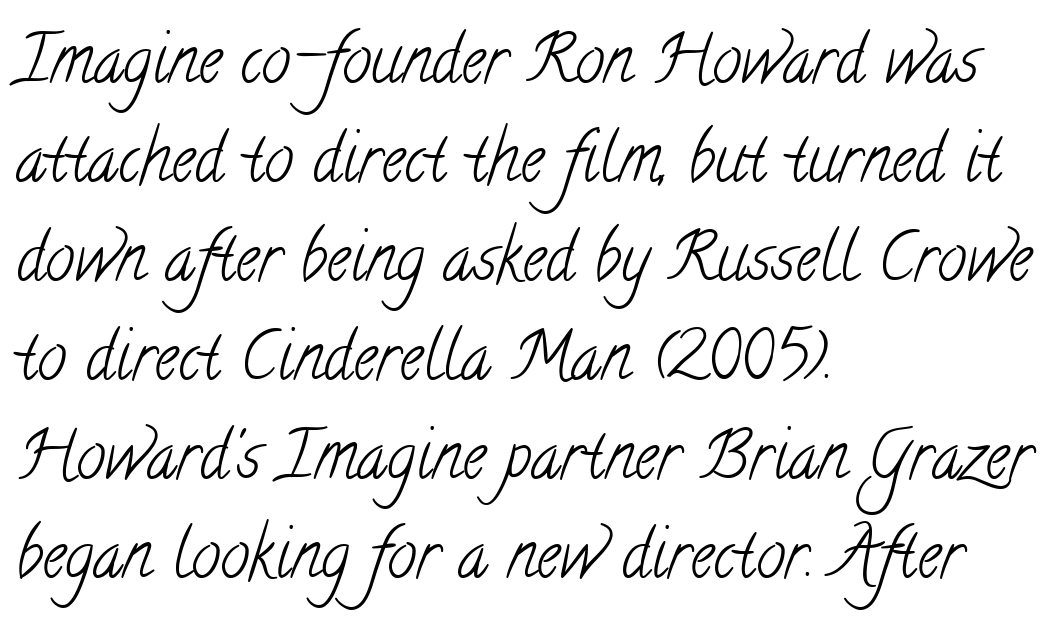
The image shows 66 px light, condensed serif type; set left-aligned, normal line spacing (1.5x), normal letter spacing, not underlined; low stroke contrast and a small x-height.
